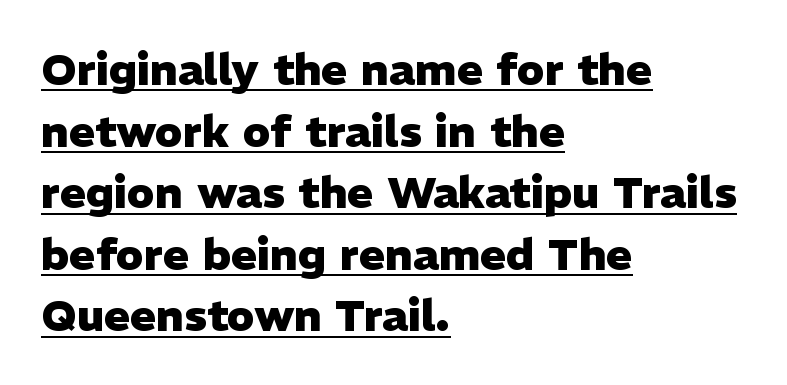
Q: Is the text bold? A: Yes.
Q: Is the text italic (slanted)? A: No, it is upright.
Q: Is the typeface a serif or a sans-serif typeface? A: Sans-serif.
Q: Is the text underlined? A: Yes.
Q: How is the paragraph aligned? A: Left-aligned.
Q: Is the spacing between letters normal or unusually wide? A: Normal.
Q: Is the spacing between lines tight, normal or loose? A: Normal.
Q: Width (condensed, normal, or wide)? A: Normal.
Q: Stroke contrast? A: Low.
Q: x-height? A: Medium.
Q: Monospaced? A: No.
